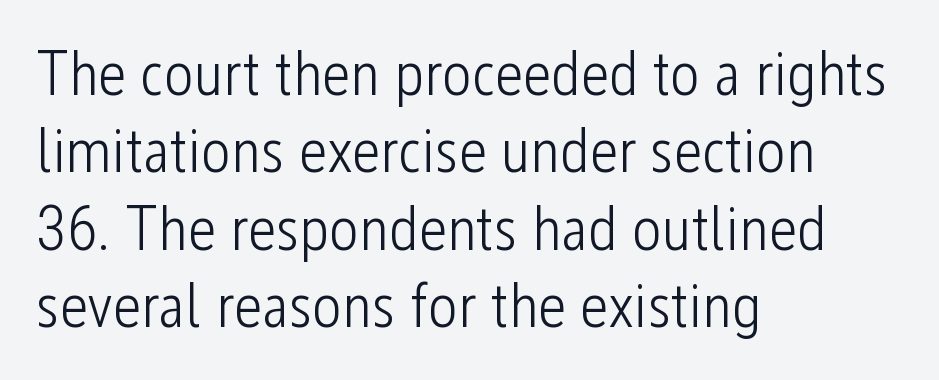
These lines are rendered in a variable-pitch font. Designer's note — italics off, roman on. The rendering anchors every line to the left-hand side. Clear beneath every line of the passage. The letters look calm and open, with moderate or lighter stems.
